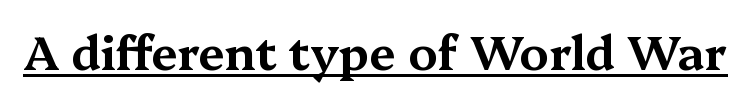
Think of a printed novel: that variable character pitch is what you see here. These lines keep a tight, regular rhythm from letter to letter. Ascenders rise straight up at ninety degrees. What kind of face is this? One with serifs. The sample's only ornament is a line tracing under the words.
